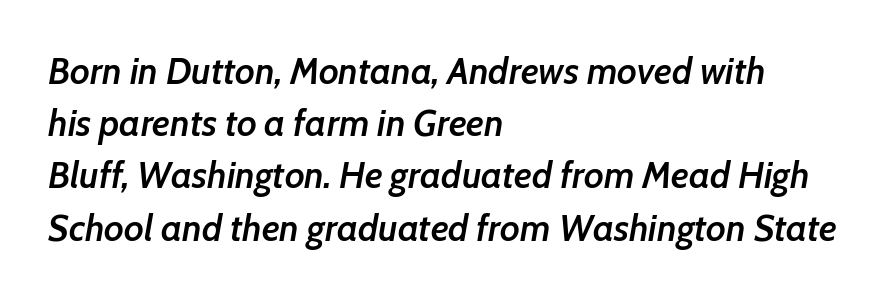
This sample has the flowing, uneven cadence of proportional lettering. Each word holds together tightly as a unit, with standard inter-letter gaps. Short and long lines alike share a common starting point at left. Italic: yes, the glyphs are oblique. Vertical spacing — default. Typographic density is moderately raised because the face is semibold.
